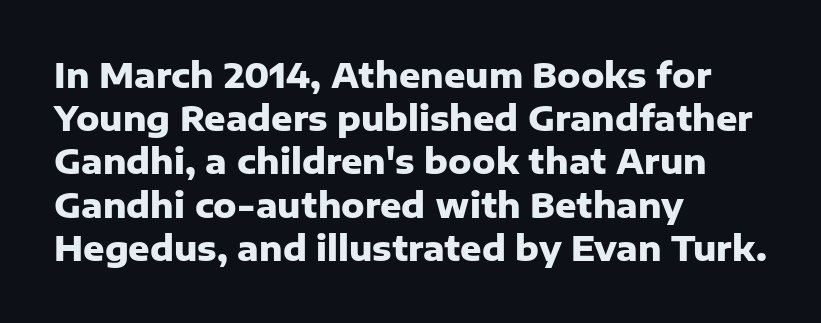
Q: Is the text bold? A: Yes.
Q: Is the text italic (slanted)? A: No, it is upright.
Q: Is the typeface a serif or a sans-serif typeface? A: Sans-serif.
Q: Is the text underlined? A: No.
Q: How is the paragraph aligned? A: Left-aligned.
Q: Is the spacing between letters normal or unusually wide? A: Normal.
Q: Is the spacing between lines tight, normal or loose? A: Normal.
Q: Width (condensed, normal, or wide)? A: Normal.
Q: Stroke contrast? A: Low.
Q: x-height? A: Medium.
Q: Monospaced? A: No.
